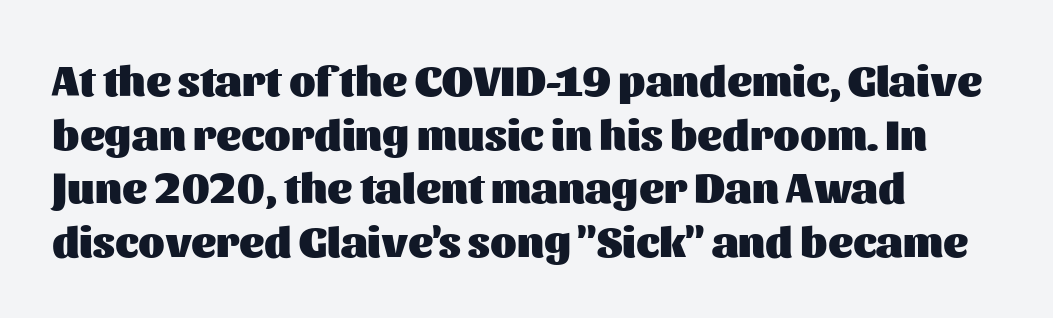
The image shows 43 px heavy sans-serif type, upright; set left-aligned, normal line spacing (1.25x), normal letter spacing, not underlined; medium stroke contrast and a medium x-height.
